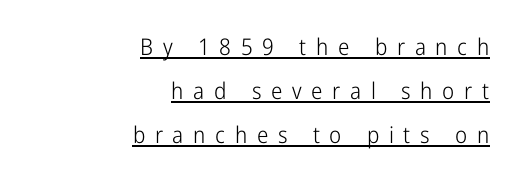
Q: Is the text bold? A: No.
Q: Is the text italic (slanted)? A: No, it is upright.
Q: Is the text underlined? A: Yes.
Q: How is the paragraph aligned? A: Right-aligned.
Q: Is the spacing between letters normal or unusually wide? A: Unusually wide.
Q: Is the spacing between lines tight, normal or loose? A: Loose.
